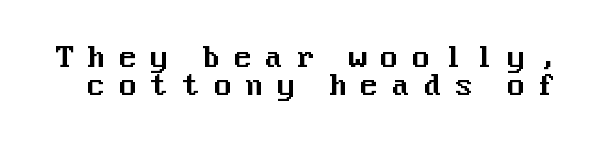
Loose tracking; the words dissolve into strings of separated letters. Nobody drew a line under any word here. Unlike a traditional serif, this face leaves its strokes unadorned. You could barely slide anything between these rows.
